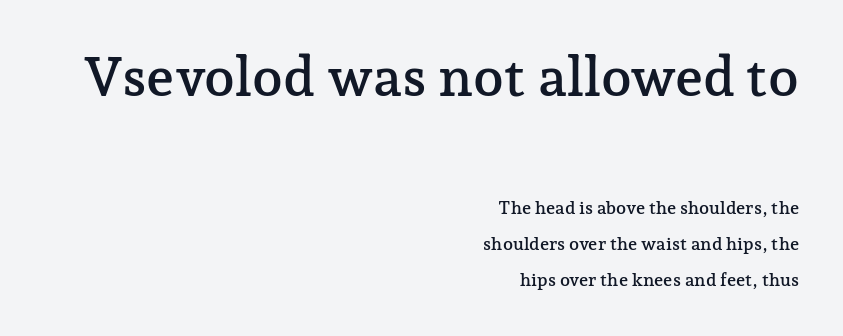
Q: Is the text italic (slanted)? A: No, it is upright.
Q: Is the typeface a serif or a sans-serif typeface? A: Serif.
Q: Is the text underlined? A: No.
Q: How is the paragraph aligned? A: Right-aligned.
Q: Is the spacing between letters normal or unusually wide? A: Normal.
Q: Is the spacing between lines tight, normal or loose? A: Loose.
Q: Which block of text is set in a larger size, the first (top) or the second (bottom)? A: The first (top) one.
Q: Width (condensed, normal, or wide)? A: Normal.
Q: Stroke contrast? A: Low.
Q: x-height? A: Medium.
Q: Monospaced? A: No.
